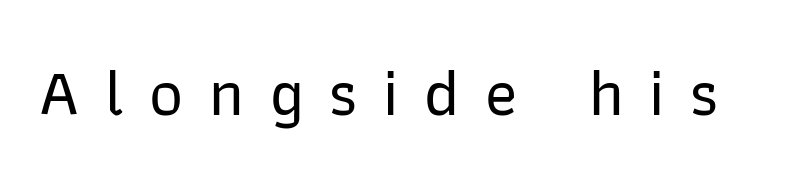
Q: Is the text italic (slanted)? A: No, it is upright.
Q: Is the typeface a serif or a sans-serif typeface? A: Sans-serif.
Q: Is the text underlined? A: No.
Q: Is the spacing between letters normal or unusually wide? A: Unusually wide.
Q: Width (condensed, normal, or wide)? A: Normal.
Q: Stroke contrast? A: Low.
Q: x-height? A: Medium.
Q: Monospaced? A: No.
